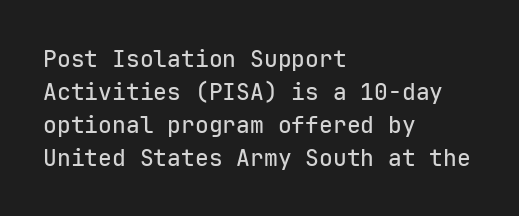
Q: Is the text italic (slanted)? A: No, it is upright.
Q: Is the text underlined? A: No.
Q: How is the paragraph aligned? A: Left-aligned.
Q: Is the spacing between letters normal or unusually wide? A: Normal.
Q: Is the spacing between lines tight, normal or loose? A: Normal.
